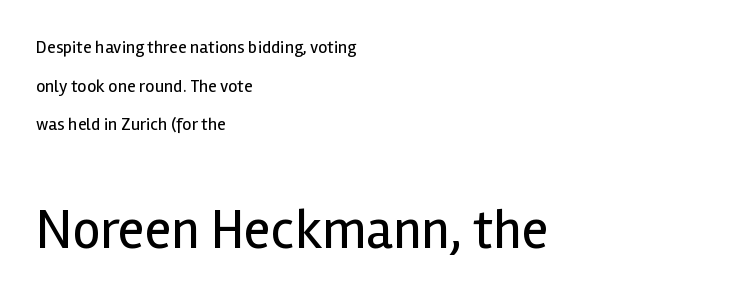
Check the space under the baseline: it is left empty. Small over large — that's the arrangement of the two blocks here. You can tell from the bare stems that sans-serif type was used. This is the regular roman posture of the typeface. Heft: none added — not bold.
